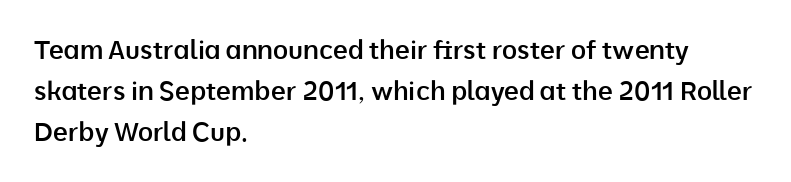
{"italic": "no", "bold": "semi", "underline": "no", "align": "left", "line_spacing": "normal", "line_spacing_ratio": 1.57, "letter_spacing": "normal", "letter_spacing_em": 0.0, "glyph_px": 26}
